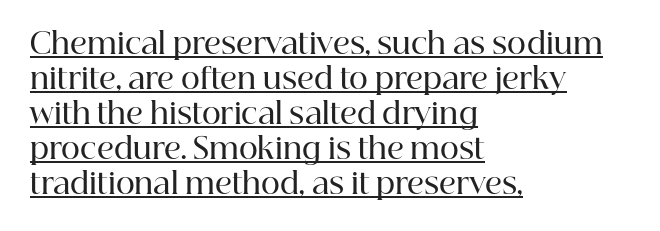
The specimen includes a rule beneath the text block's lines. Posture: straight, roman, zero tilt. These lines are rendered in a variable-pitch font. Look at the stroke-to-counter ratio: somewhat heavy, a semibold.
